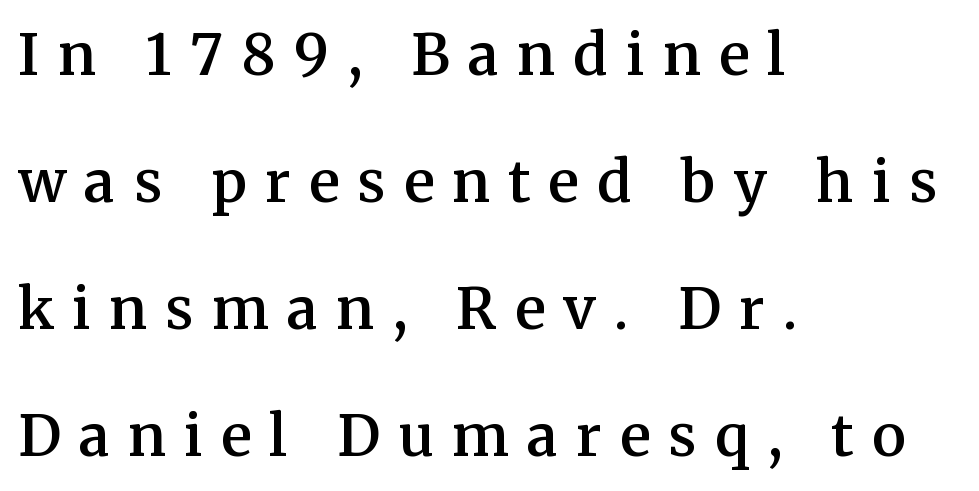
The image shows 57 px semibold serif type, upright; set left-aligned, loose line spacing (2.23x), unusually wide letter spacing (+0.32 em), not underlined; medium stroke contrast and a medium x-height.
